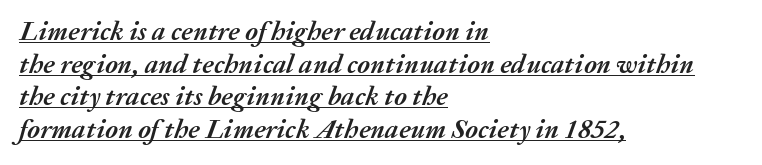
Q: Is the text bold? A: Yes.
Q: Is the text italic (slanted)? A: Yes, it leans right by about 20 degrees.
Q: Is the text underlined? A: Yes.
Q: How is the paragraph aligned? A: Left-aligned.
Q: Is the spacing between letters normal or unusually wide? A: Normal.
